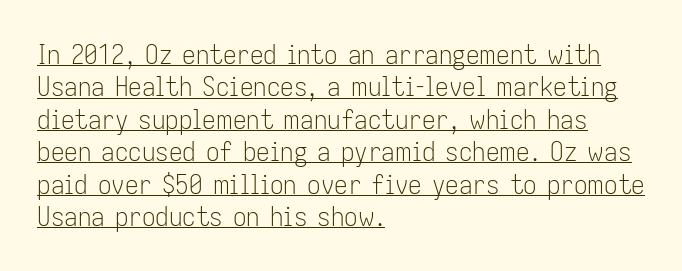
The image shows 27 px text type, upright; set left-aligned, line spacing 1.2x, normal letter spacing, underlined.
